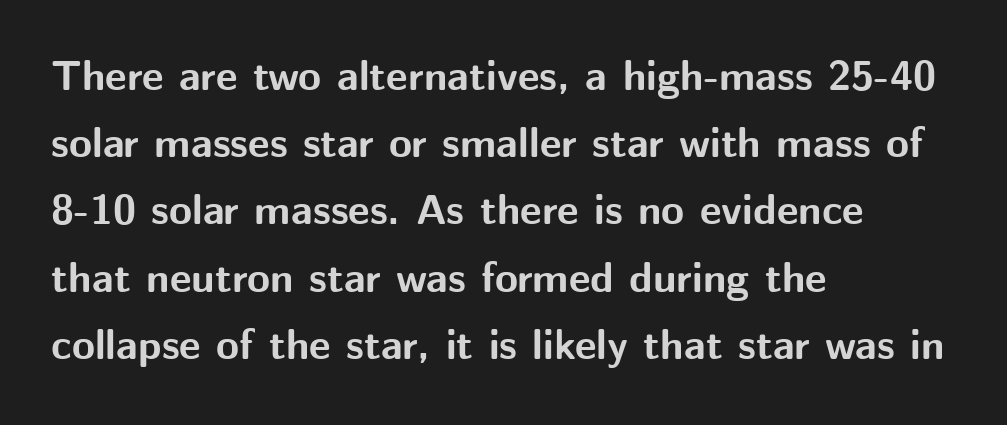
Tracking here is standard; glyphs follow each other at the usual distance. This sample has the flowing, uneven cadence of proportional lettering. Upright lettering throughout. Left-aligned paragraph, ragged on the right. The face used here has the dense, thick strokes of a bold. The glyphs are unaccompanied by any horizontal stroke below them.
